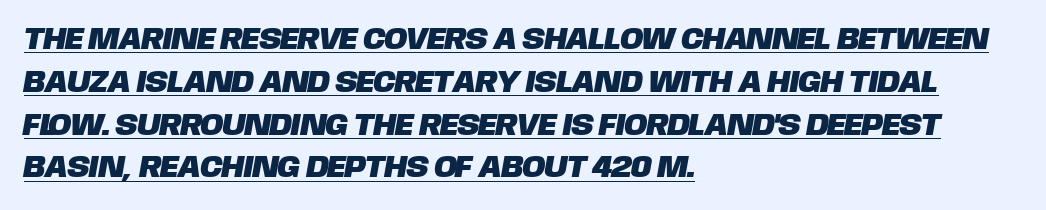
This sample has the flowing, uneven cadence of proportional lettering. These lines are set flush left with a ragged right edge. Letterform terminals end flat and unadorned throughout the passage. What decoration does the sample have? An underline. Words appear dense and cohesive because spacing is normal.
